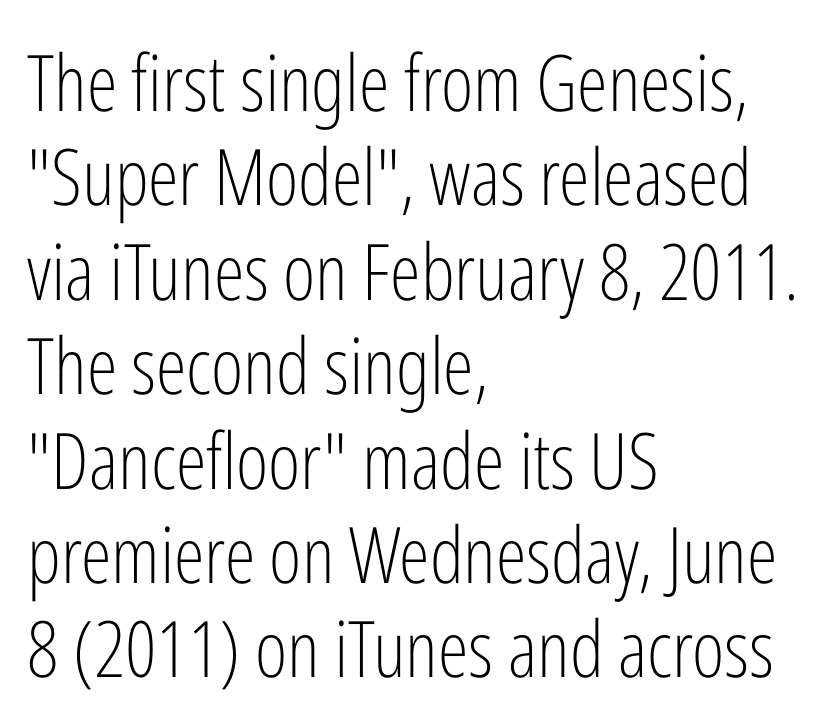
The image shows 78 px light, condensed sans-serif type, upright; set left-aligned, line spacing 1.21x, normal letter spacing, not underlined; low stroke contrast and a medium x-height.
